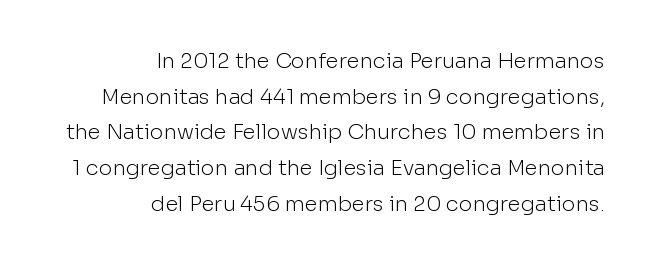
The image shows 21 px text type, upright; set right-aligned, normal line spacing (1.7x), normal letter spacing, not underlined.
